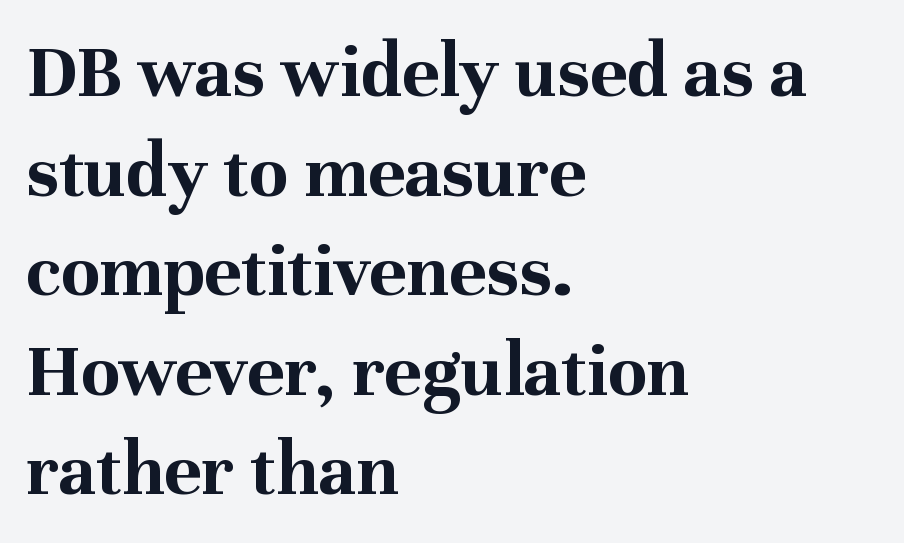
Is the letter spacing exaggerated? No — it looks like the ordinary default. Do the characters align in a grid? No, the font is proportional. Left-aligned paragraph, ragged on the right. As a designer I'd log this as weight 700, bold. The space directly below the letters is spotless. This is the regular roman posture of the typeface.
